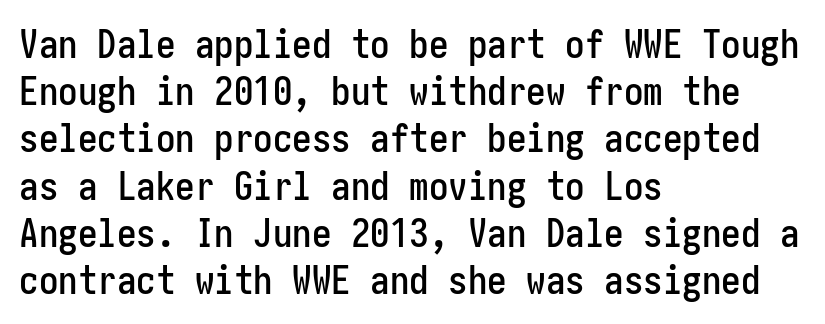
The image shows 39 px condensed sans-serif type, upright; set left-aligned, line spacing 1.21x, normal letter spacing, not underlined; low stroke contrast and a medium x-height.
